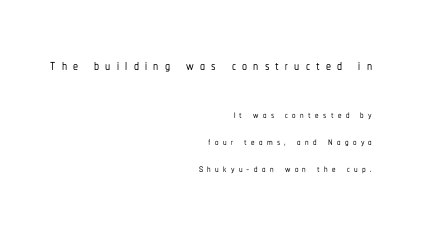
Posture: straight, roman, zero tilt. One glance says open: line gaps are wider than usual. The face used here is rendered with a markedly widened letterfit. The passage shown begins with its larger block and ends with its smaller one. The strip under each line holds only bare page.
